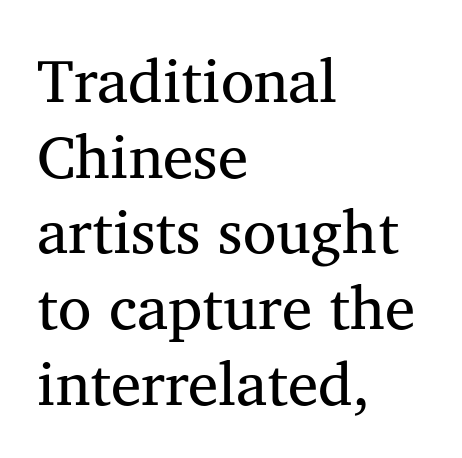
The image shows 61 px regular-weight serif type, upright; set left-aligned, line spacing 1.24x, normal letter spacing, not underlined; medium stroke contrast and a medium x-height.
